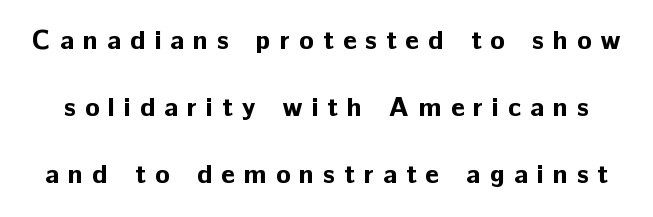
Q: Is the text bold? A: Yes.
Q: Is the text italic (slanted)? A: No, it is upright.
Q: Is the text underlined? A: No.
Q: Is the spacing between letters normal or unusually wide? A: Unusually wide.
Q: Is the spacing between lines tight, normal or loose? A: Loose.
